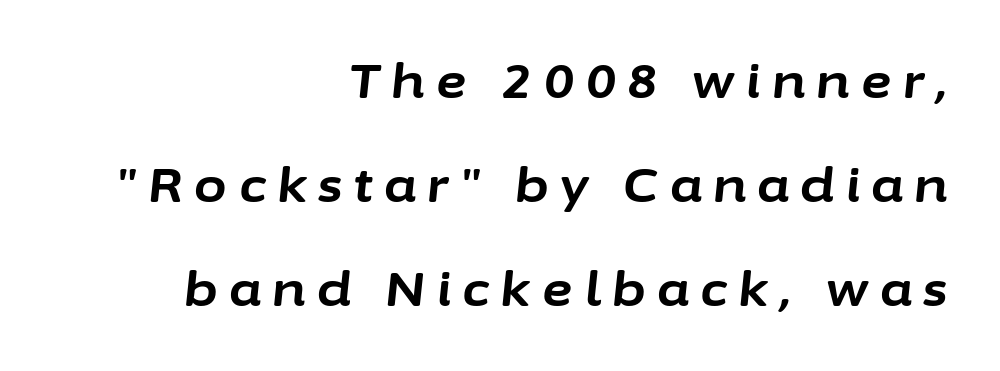
The image shows 47 px bold type, italic (leaning right); set right-aligned, loose line spacing (2.21x), unusually wide letter spacing (+0.25 em), not underlined; low stroke contrast and a medium x-height.
